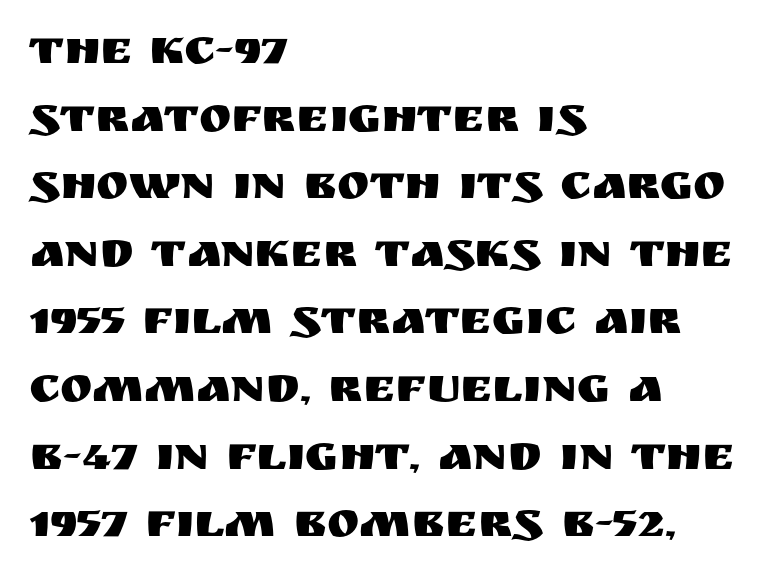
The image shows 49 px sans-serif type, upright; set left-aligned, normal line spacing (1.38x), normal letter spacing, not underlined; medium stroke contrast and a large x-height.
